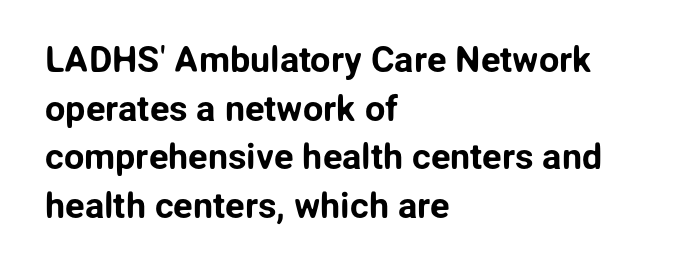
Q: Is the text italic (slanted)? A: No, it is upright.
Q: Is the typeface a serif or a sans-serif typeface? A: Sans-serif.
Q: Is the text underlined? A: No.
Q: How is the paragraph aligned? A: Left-aligned.
Q: Is the spacing between letters normal or unusually wide? A: Normal.
Q: Is the spacing between lines tight, normal or loose? A: Normal.
Q: Width (condensed, normal, or wide)? A: Normal.
Q: Stroke contrast? A: Low.
Q: x-height? A: Medium.
Q: Monospaced? A: No.
